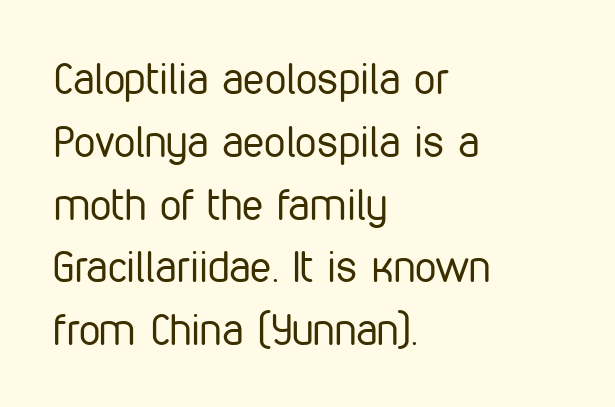
The letters sit at their default tracking, neither squeezed nor spread. The characters are drawn with everyday or finer stroke widths. These lines are rendered in a variable-pitch font. Vertically, the passage feels balanced, rows spaced as you'd expect. A student would call this left alignment; a typographer would say flush left, rag right. Style check: upright.
